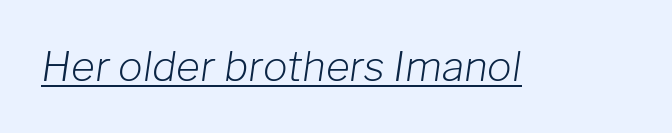
Here the designer chose a conventional face with non-uniform glyph widths. The weight tops out at a normal text grade. The letterforms sit shoulder to shoulder at normal distance. There's an unmistakable incline to the writing here. The rendering uses the underline text-decoration.
